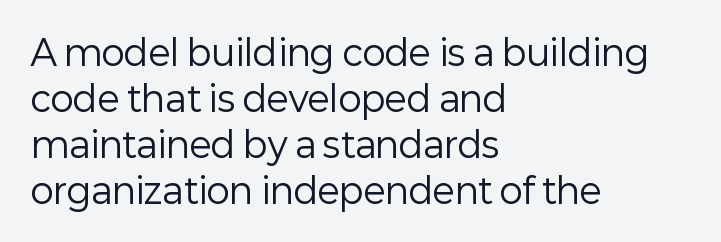
{"serif": "no", "italic": "no", "bold": "no", "weight": "regular", "width": "normal", "stroke_contrast": "low", "x_height": "medium", "monospaced": "no", "underline": "no", "align": "left", "line_spacing": "normal", "line_spacing_ratio": 1.31, "letter_spacing": "normal", "letter_spacing_em": 0.0, "glyph_px": 35}
